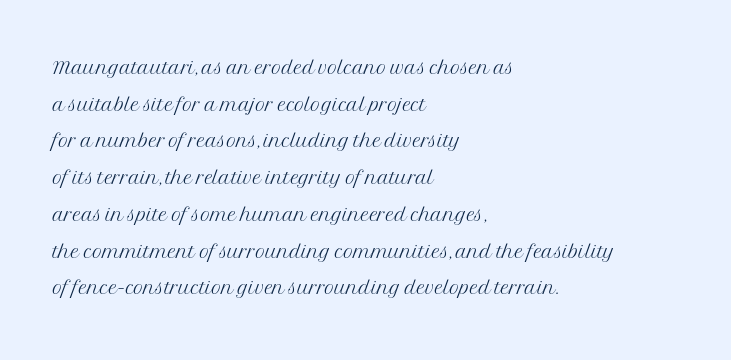
The image shows 27 px text type; set left-aligned, normal line spacing (1.36x), normal letter spacing, not underlined.
